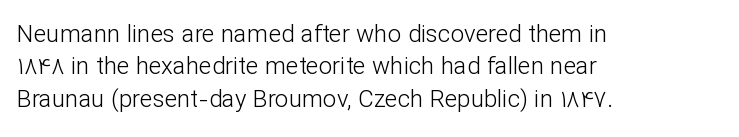
Q: Is the text bold? A: No.
Q: Is the text italic (slanted)? A: No, it is upright.
Q: Is the text underlined? A: No.
Q: How is the paragraph aligned? A: Left-aligned.
Q: Is the spacing between letters normal or unusually wide? A: Normal.
Q: Is the spacing between lines tight, normal or loose? A: Normal.
